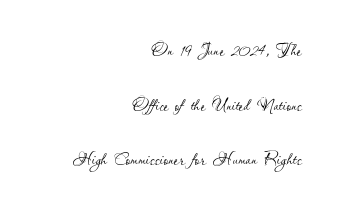
Q: Is the text bold? A: No.
Q: Is the text italic (slanted)? A: Yes.
Q: Is the text underlined? A: No.
Q: How is the paragraph aligned? A: Right-aligned.
Q: Is the spacing between letters normal or unusually wide? A: Normal.
Q: Is the spacing between lines tight, normal or loose? A: Loose.
